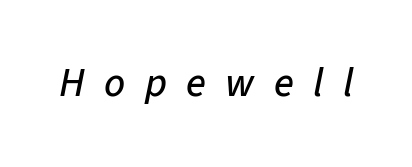
The image shows 41 px text type, italic (leaning right); set unusually wide letter spacing (+0.47 em), not underlined; low stroke contrast and a medium x-height.
